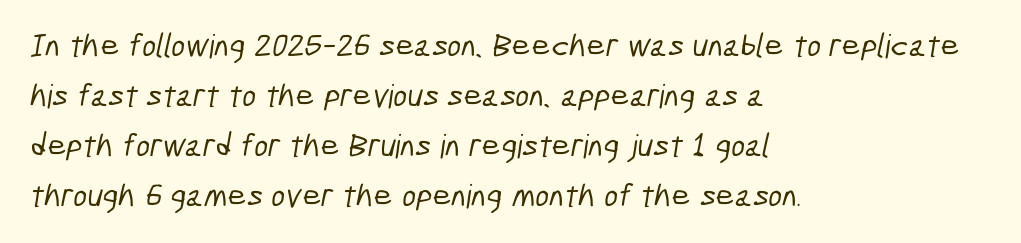
Lines of text with bare space underneath. The face used here is a sans, in the tradition of grotesques and geometrics. Where is the straight margin? On the left. There is no visible air inserted between adjacent glyphs.
